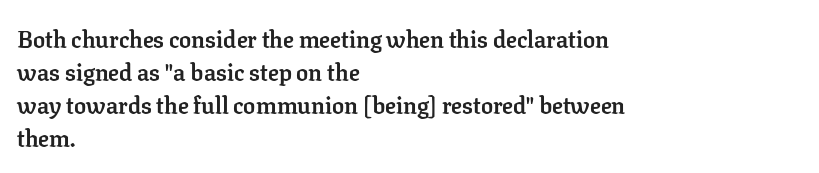
The image shows 24 px bold type, upright; set left-aligned, normal line spacing (1.38x), normal letter spacing, not underlined.
